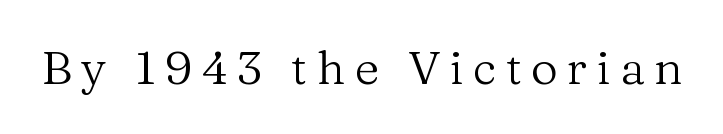
Are there feet on the stems? There are — it's a serif. The passage shown is typed in a proportional face where columns would drift. Display-style spreading of the glyphs; the letterfit is very open. The specimen reads as upright at a glance. Plain, unruled lines of type.
